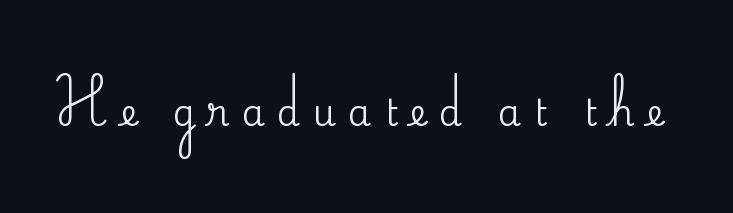
A typesetter would mark this as roman, not italic. The words here are not underlined. Each letter keeps its own natural width here, so spacing adapts to shape. Serif or sans? Serif — the stroke terminals have little feet.
